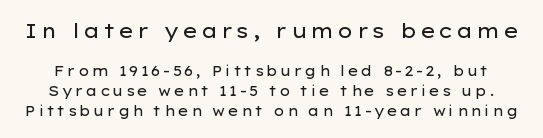
Q: Is the text bold? A: No.
Q: Is the text italic (slanted)? A: No, it is upright.
Q: Is the text underlined? A: No.
Q: Is the spacing between lines tight, normal or loose? A: Normal.
Q: Which block of text is set in a larger size, the first (top) or the second (bottom)? A: The first (top) one.
